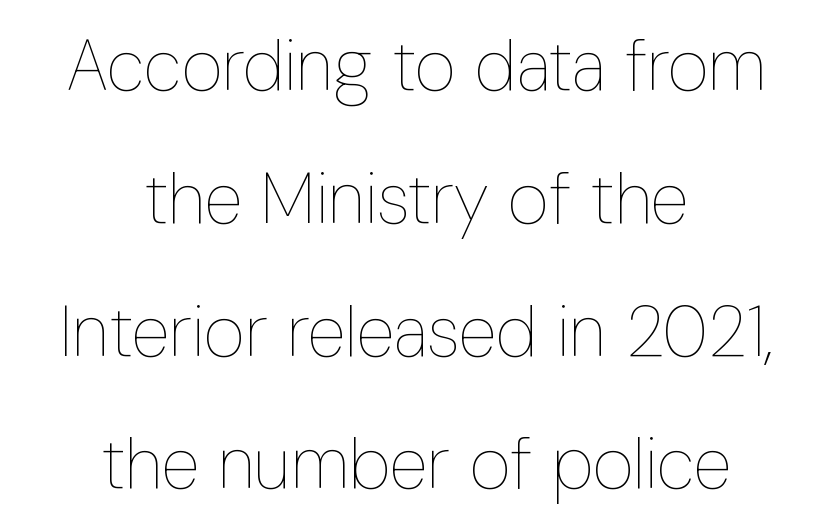
The image shows 71 px thin, condensed type, upright; set centered, line spacing 1.87x, normal letter spacing, not underlined; low stroke contrast and a medium x-height.
